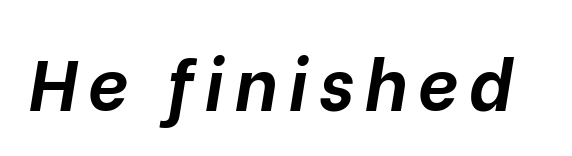
The image shows 71 px bold type, italic (leaning right); set not underlined; low stroke contrast and a medium x-height.
